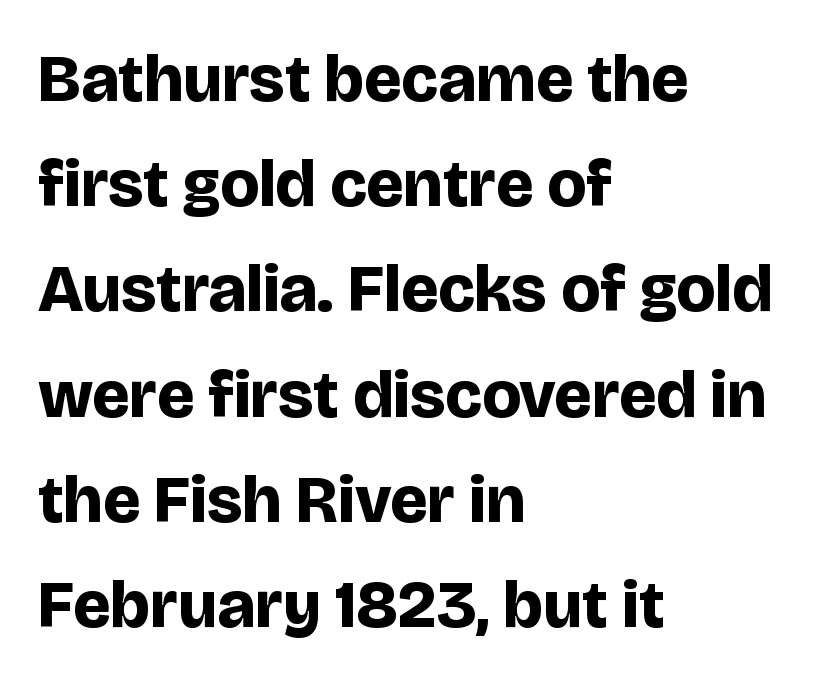
Q: Is the text bold? A: Yes.
Q: Is the text italic (slanted)? A: No, it is upright.
Q: Is the typeface a serif or a sans-serif typeface? A: Sans-serif.
Q: Is the text underlined? A: No.
Q: How is the paragraph aligned? A: Left-aligned.
Q: Is the spacing between letters normal or unusually wide? A: Normal.
Q: Is the spacing between lines tight, normal or loose? A: Normal.
Q: Width (condensed, normal, or wide)? A: Normal.
Q: Stroke contrast? A: Low.
Q: x-height? A: Large.
Q: Monospaced? A: No.
